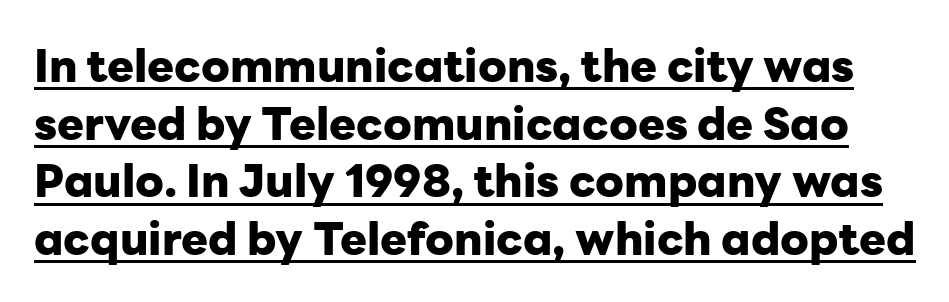
The image shows 45 px heavy sans-serif type, upright; set normal line spacing (1.28x), normal letter spacing, underlined; low stroke contrast and a medium x-height.
